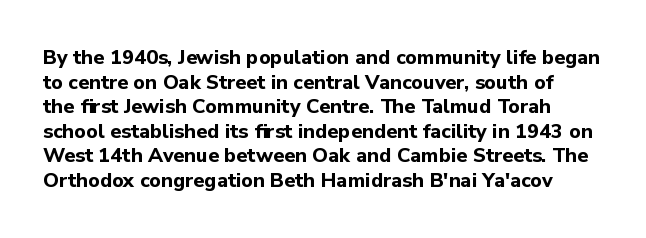
Nobody touched the tracking dial on this one. You can tell it's not italic because the verticals are truly vertical. The rendering uses a bold face; every stroke is thick and dark. Nobody drew a line under any word here.
